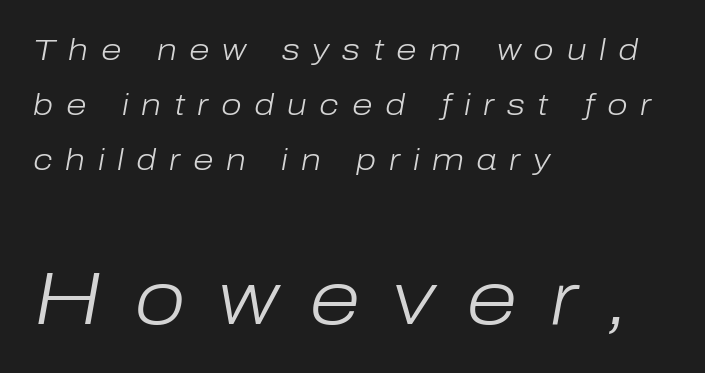
The image shows 75 px light type, italic (leaning right); set left-aligned, line spacing 1.83x, unusually wide letter spacing (+0.42 em), not underlined; the second (bottom) block is 2.5x larger; low stroke contrast and a medium x-height.
